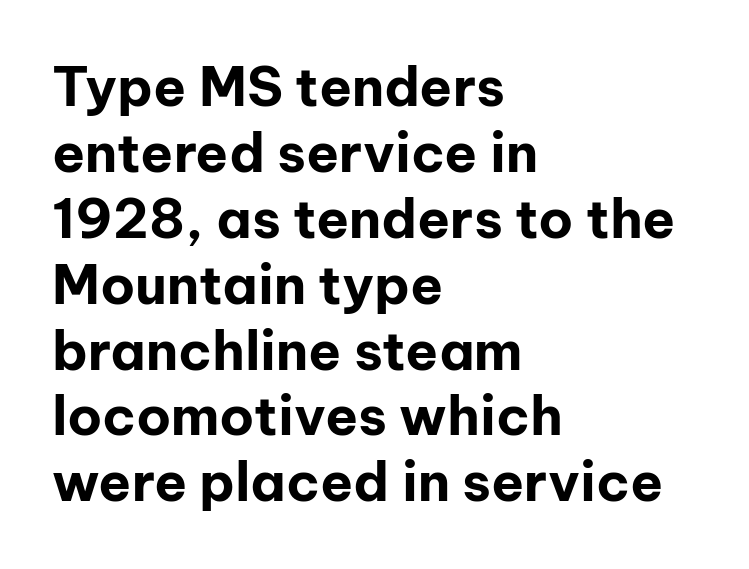
{"serif": "no", "italic": "no", "bold": "yes", "weight": "bold", "width": "normal", "stroke_contrast": "low", "x_height": "medium", "monospaced": "no", "underline": "no", "align": "left", "line_spacing_ratio": 1.22, "letter_spacing": "normal", "letter_spacing_em": 0.0, "glyph_px": 54}
